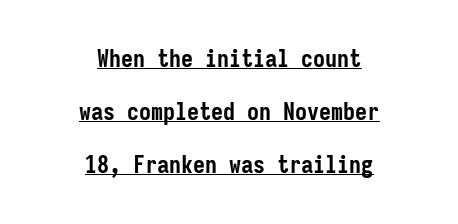
The image shows 24 px bold type, upright; set centered, loose line spacing (2.21x), normal letter spacing, underlined.
